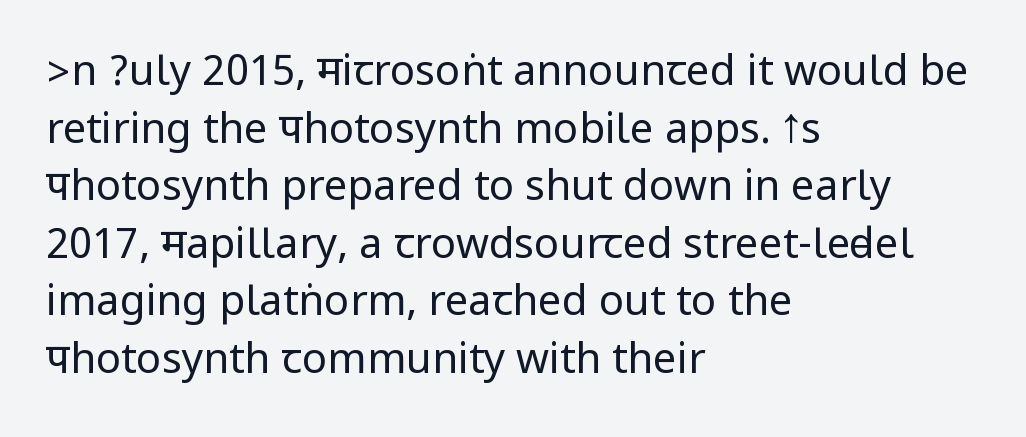
{"serif": "no", "italic": "no", "bold": "no", "weight": "regular", "width": "condensed", "stroke_contrast": "low", "underline": "no", "align": "left", "line_spacing": "normal", "line_spacing_ratio": 1.37, "letter_spacing": "normal", "letter_spacing_em": 0.0, "glyph_px": 42}
